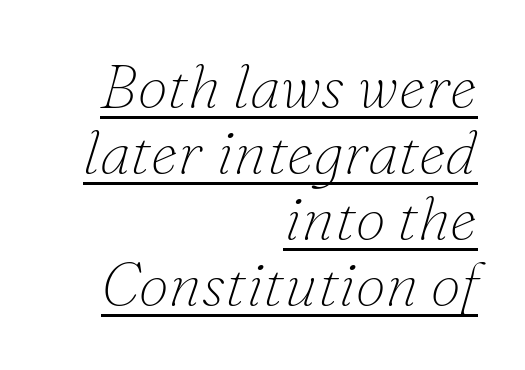
The rendering uses natural spacing where letterforms have individual widths. In terms of letterform style, serifs are clearly present. Right-aligned paragraph, ragged on the left. This sample carries an underscore along the baseline area. Stroke mass is kept to a normal reading level or below.
